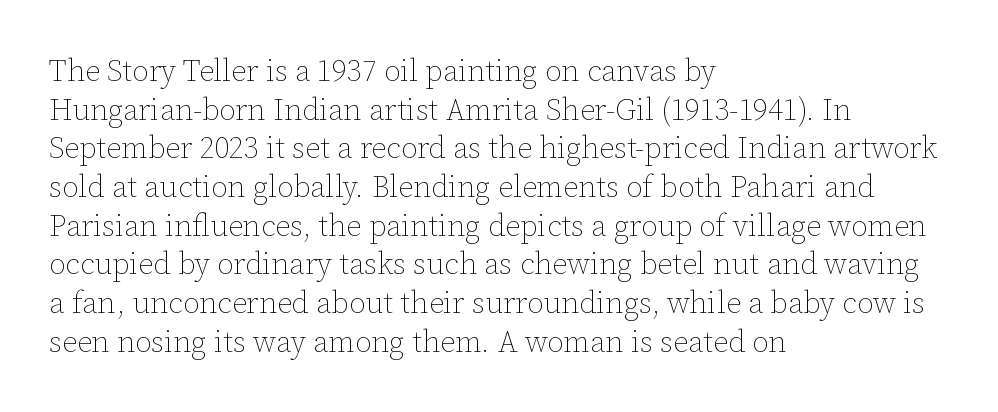
{"italic": "no", "bold": "no", "weight": "thin", "width": "normal", "stroke_contrast": "low", "x_height": "medium", "monospaced": "no", "underline": "no", "align": "left", "line_spacing": "normal", "line_spacing_ratio": 1.29, "letter_spacing": "normal", "letter_spacing_em": 0.0, "glyph_px": 30}
